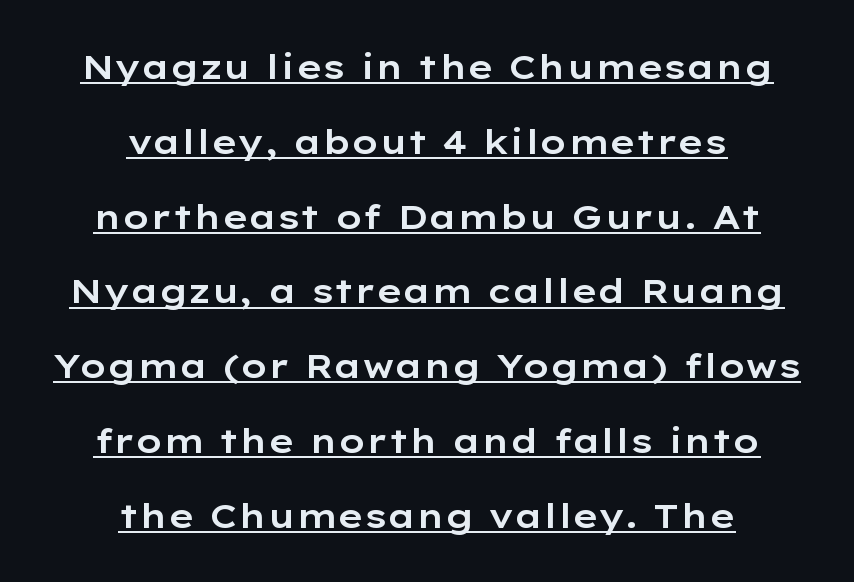
Q: Is the text italic (slanted)? A: No, it is upright.
Q: Is the typeface a serif or a sans-serif typeface? A: Sans-serif.
Q: Is the text underlined? A: Yes.
Q: How is the paragraph aligned? A: Centered.
Q: Is the spacing between letters normal or unusually wide? A: Normal.
Q: Is the spacing between lines tight, normal or loose? A: Loose.
Q: Width (condensed, normal, or wide)? A: Wide.
Q: Stroke contrast? A: Low.
Q: x-height? A: Medium.
Q: Monospaced? A: No.
